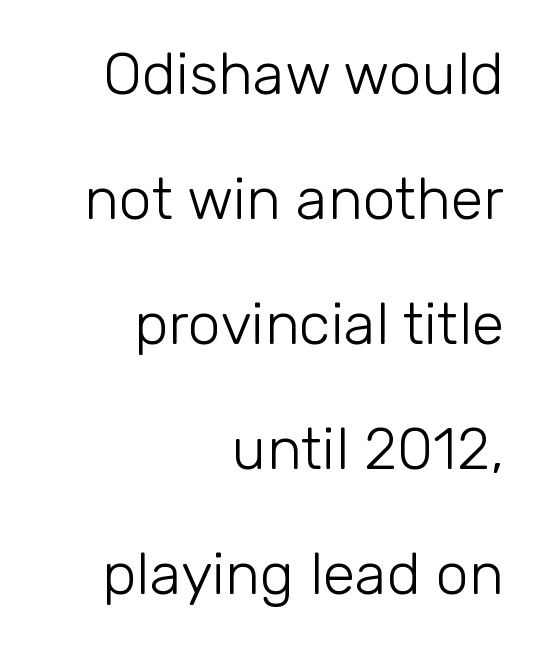
{"serif": "no", "italic": "no", "bold": "no", "weight": "light", "width": "normal", "stroke_contrast": "low", "x_height": "medium", "monospaced": "no", "underline": "no", "align": "right", "line_spacing": "loose", "line_spacing_ratio": 2.12, "letter_spacing": "normal", "letter_spacing_em": 0.0, "glyph_px": 59}
